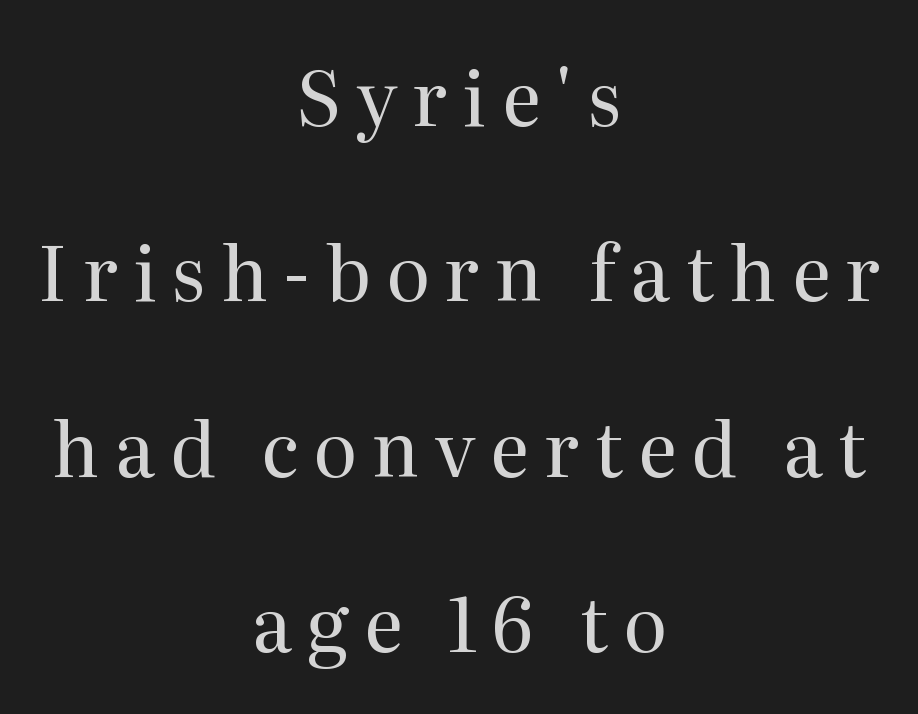
The image shows 75 px regular-weight serif type, upright; set centered, loose line spacing (2.34x), unusually wide letter spacing (+0.2 em), not underlined; medium stroke contrast and a medium x-height.
